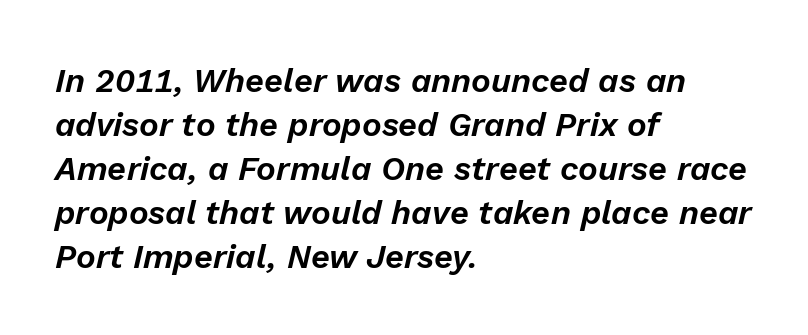
Looks like regular typesetting: each glyph gets only the width it needs. Is the type slanted? Yes — the strokes lean at a clear angle. Rows of type keep a routine distance in the vertical direction. One-word summary of the alignment: left. The baseline area is clear. Between one letter and the next there's only the usual sliver of space.
